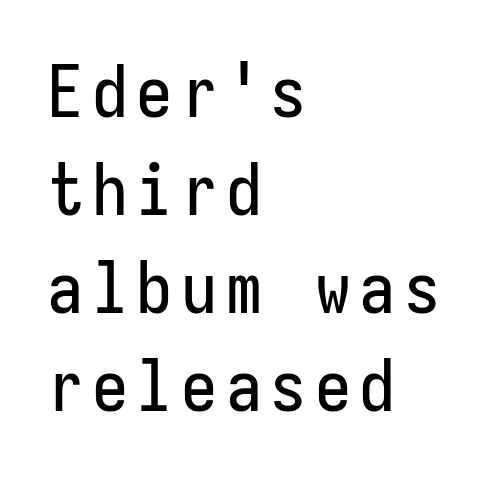
The image shows 72 px condensed sans-serif type, upright; set left-aligned, normal line spacing (1.36x), not underlined; low stroke contrast and a medium x-height.
